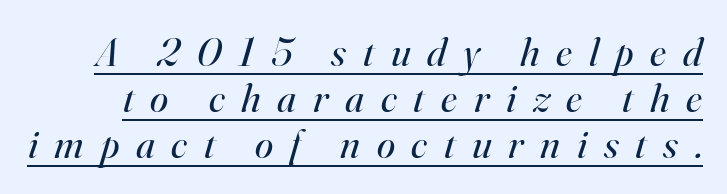
The typeface chosen for these lines features serifs. The passage shown stacks its lines with hardly any gap. Short note: letters widely spaced. Weight: not bold — regular or lighter.
